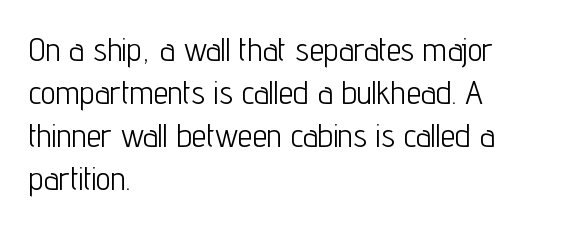
The image shows 33 px light, condensed sans-serif type, upright; set left-aligned, normal line spacing (1.3x), normal letter spacing, not underlined; low stroke contrast and a medium x-height.
